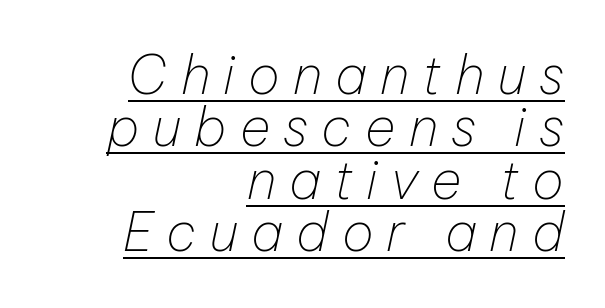
Q: Is the text bold? A: No.
Q: Is the text italic (slanted)? A: Yes, it leans right by about 12 degrees.
Q: Is the text underlined? A: Yes.
Q: How is the paragraph aligned? A: Right-aligned.
Q: Is the spacing between letters normal or unusually wide? A: Unusually wide.
Q: Is the spacing between lines tight, normal or loose? A: Tight.
Q: Width (condensed, normal, or wide)? A: Normal.
Q: Stroke contrast? A: Low.
Q: x-height? A: Medium.
Q: Monospaced? A: No.
